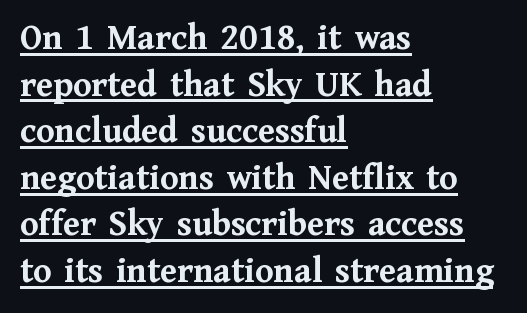
Q: Is the text bold? A: Yes.
Q: Is the text italic (slanted)? A: No, it is upright.
Q: Is the typeface a serif or a sans-serif typeface? A: Serif.
Q: Is the text underlined? A: Yes.
Q: How is the paragraph aligned? A: Left-aligned.
Q: Is the spacing between letters normal or unusually wide? A: Normal.
Q: Is the spacing between lines tight, normal or loose? A: Normal.
Q: Width (condensed, normal, or wide)? A: Normal.
Q: Stroke contrast? A: Medium.
Q: x-height? A: Medium.
Q: Monospaced? A: No.
